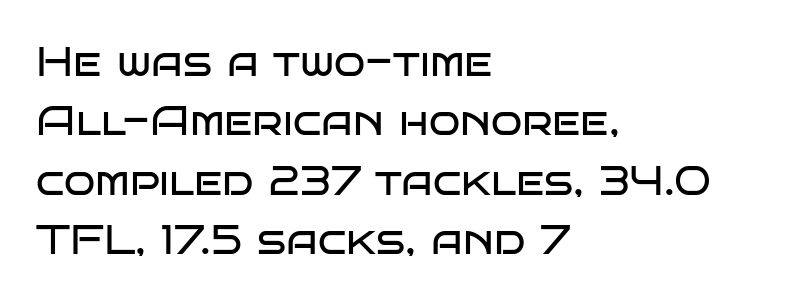
Q: Is the text bold? A: No.
Q: Is the text italic (slanted)? A: No, it is upright.
Q: Is the typeface a serif or a sans-serif typeface? A: Sans-serif.
Q: Is the text underlined? A: No.
Q: How is the paragraph aligned? A: Left-aligned.
Q: Is the spacing between letters normal or unusually wide? A: Normal.
Q: Is the spacing between lines tight, normal or loose? A: Normal.
Q: Width (condensed, normal, or wide)? A: Wide.
Q: Stroke contrast? A: Low.
Q: x-height? A: Large.
Q: Monospaced? A: No.
